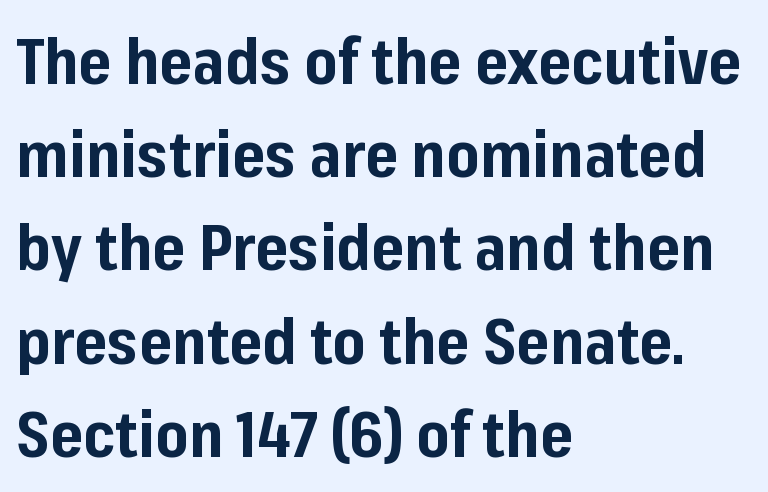
{"serif": "no", "italic": "no", "bold": "yes", "weight": "bold", "width": "normal", "stroke_contrast": "low", "x_height": "medium", "monospaced": "no", "underline": "no", "align": "left", "line_spacing": "normal", "line_spacing_ratio": 1.48, "letter_spacing": "normal", "letter_spacing_em": 0.0, "glyph_px": 63}
